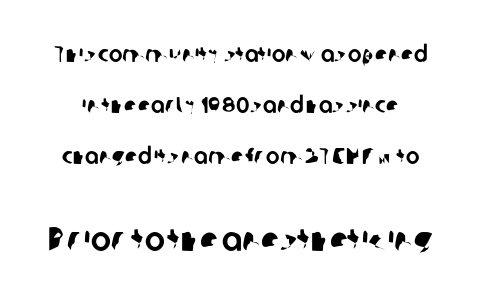
Q: Is the typeface a serif or a sans-serif typeface? A: Sans-serif.
Q: Is the text underlined? A: No.
Q: Is the spacing between letters normal or unusually wide? A: Normal.
Q: Is the spacing between lines tight, normal or loose? A: Loose.
Q: Which block of text is set in a larger size, the first (top) or the second (bottom)? A: The second (bottom) one.
Q: Width (condensed, normal, or wide)? A: Normal.
Q: Stroke contrast? A: Low.
Q: x-height? A: Medium.
Q: Monospaced? A: No.
